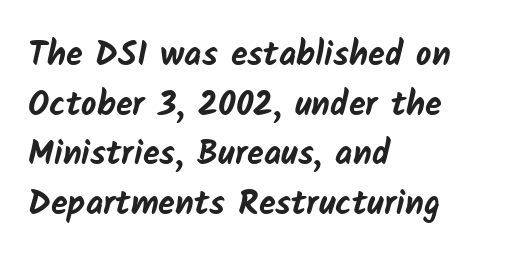
Q: Is the text bold? A: Yes.
Q: Is the typeface a serif or a sans-serif typeface? A: Sans-serif.
Q: Is the text underlined? A: No.
Q: How is the paragraph aligned? A: Left-aligned.
Q: Is the spacing between letters normal or unusually wide? A: Normal.
Q: Is the spacing between lines tight, normal or loose? A: Normal.
Q: Width (condensed, normal, or wide)? A: Normal.
Q: Stroke contrast? A: Low.
Q: x-height? A: Medium.
Q: Monospaced? A: No.
